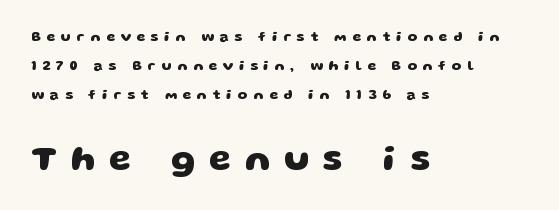
The image shows 35 px heavy, wide sans-serif type; set left-aligned, loose line spacing (2.08x), unusually wide letter spacing (+0.41 em), not underlined; the second (bottom) block is 2.5x larger; low stroke contrast and a large x-height.
